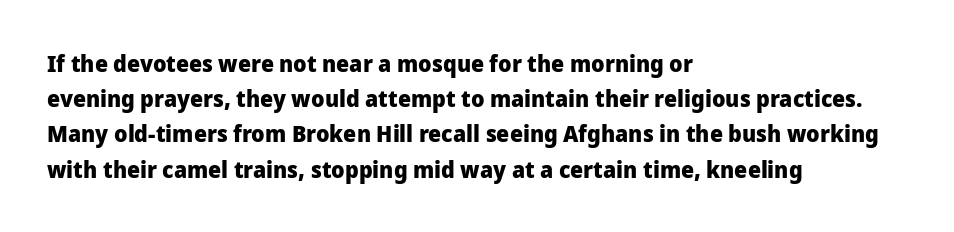
The image shows 23 px bold type, upright; set left-aligned, normal line spacing (1.53x), normal letter spacing, not underlined.
